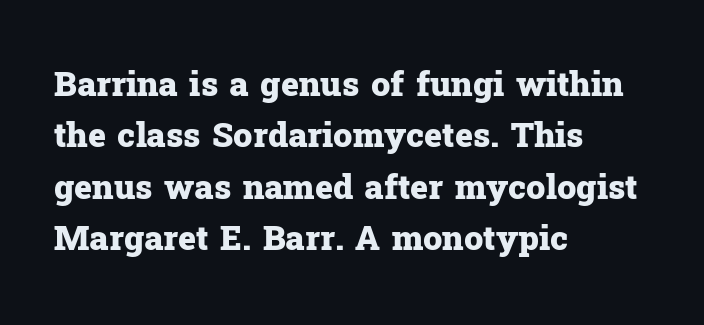
The image shows 34 px heavy serif type, upright; set left-aligned, normal line spacing (1.51x), normal letter spacing, not underlined; low stroke contrast and a medium x-height.
